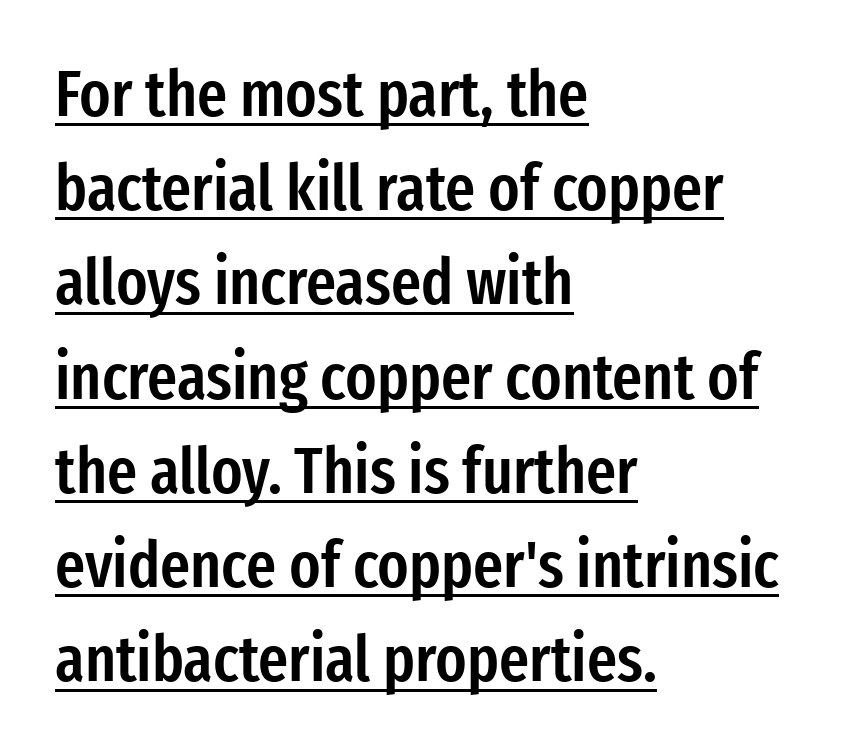
The image shows 65 px semibold, condensed sans-serif type, upright; set left-aligned, normal line spacing (1.45x), normal letter spacing, underlined; low stroke contrast and a medium x-height.
